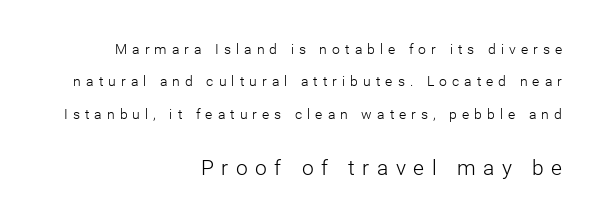
Q: Is the text bold? A: No.
Q: Is the text italic (slanted)? A: No, it is upright.
Q: Is the text underlined? A: No.
Q: How is the paragraph aligned? A: Right-aligned.
Q: Is the spacing between letters normal or unusually wide? A: Unusually wide.
Q: Is the spacing between lines tight, normal or loose? A: Loose.
Q: Which block of text is set in a larger size, the first (top) or the second (bottom)? A: The second (bottom) one.
